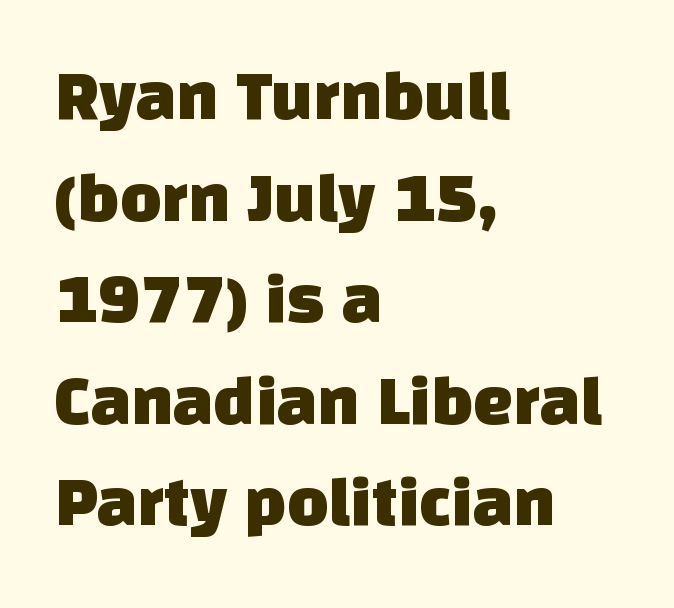
Q: Is the typeface a serif or a sans-serif typeface? A: Sans-serif.
Q: Is the text underlined? A: No.
Q: How is the paragraph aligned? A: Left-aligned.
Q: Is the spacing between letters normal or unusually wide? A: Normal.
Q: Is the spacing between lines tight, normal or loose? A: Normal.
Q: Width (condensed, normal, or wide)? A: Normal.
Q: Stroke contrast? A: Low.
Q: x-height? A: Large.
Q: Monospaced? A: No.
